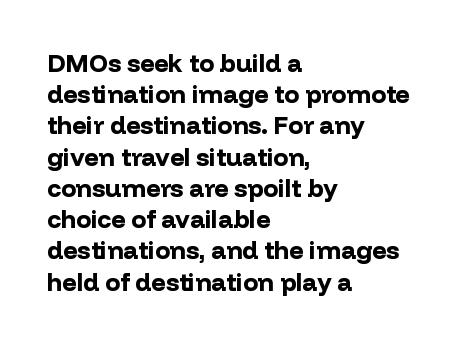
Caption: standard tracking, unaltered. Weight: bold. Line beginnings align vertically; line endings do not. The type sits square on the baseline with zero lean.
